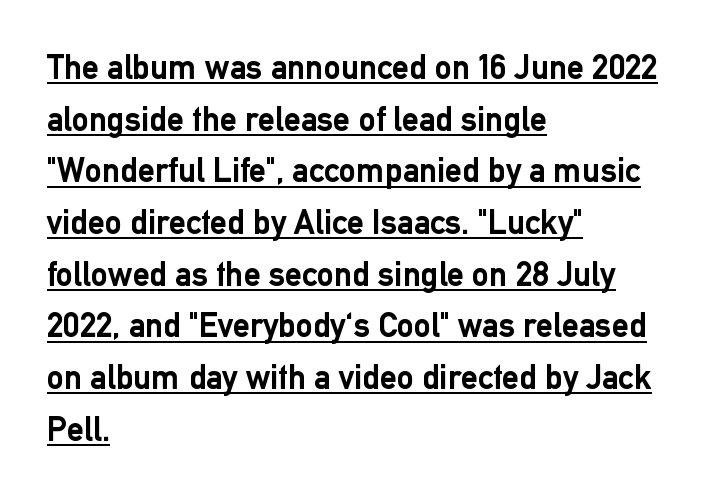
The letters advance in unequal steps, a hallmark of proportional type. The text was rendered using a sans face with plain stroke endings. Look at the tracking — it's just the regular setting, nothing added. It's the straight-up-and-down kind of type. In designer terms, the underline attribute is active on this setting.
